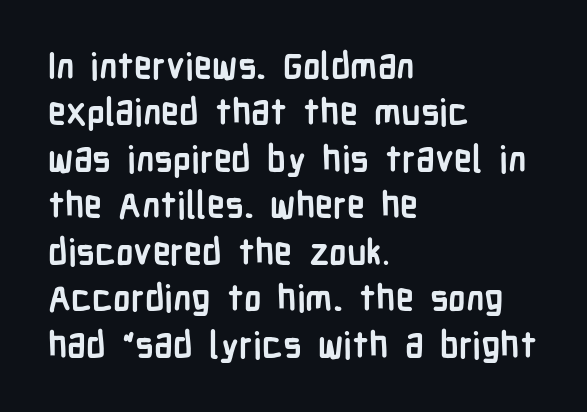
Here the designer chose a conventional face with non-uniform glyph widths. Compared with typical body copy, the letter spacing here is the same. Quick note: not italic, upright. The glyphs in this specimen are sans serif. In terms of leading, this rendering sits right in the middle.
